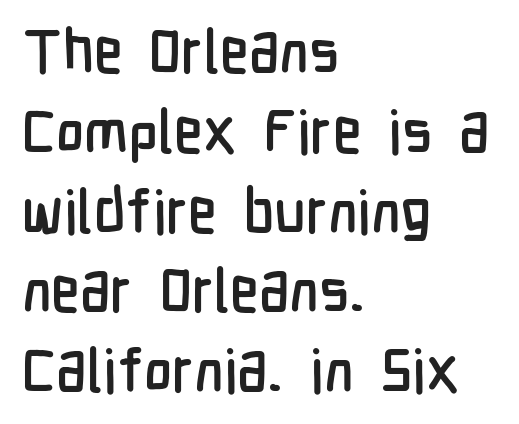
The image shows 60 px condensed sans-serif type, upright; set left-aligned, normal line spacing (1.33x), normal letter spacing, not underlined; low stroke contrast and a medium x-height.
